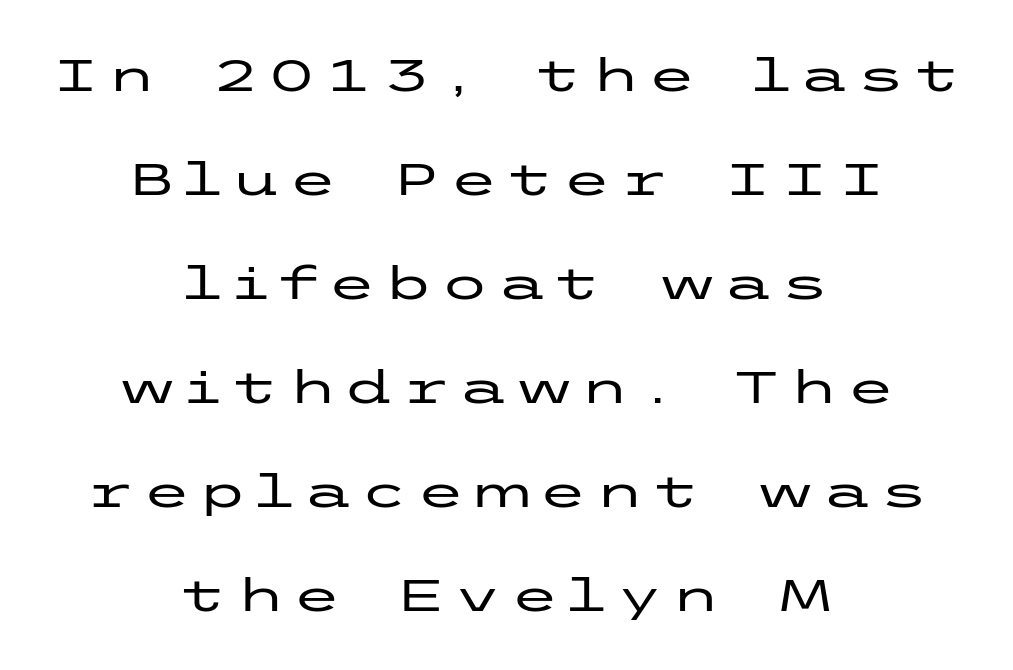
The image shows 45 px wide sans-serif type, upright; set centered, loose line spacing (2.31x), not underlined; low stroke contrast and a medium x-height.
